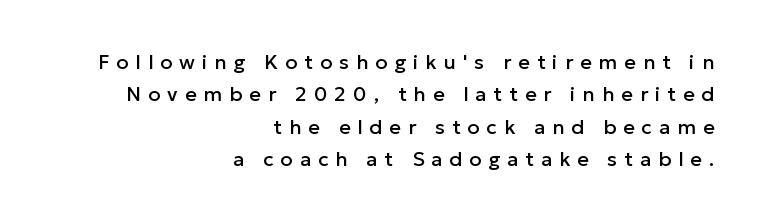
Q: Is the text italic (slanted)? A: No, it is upright.
Q: Is the text underlined? A: No.
Q: How is the paragraph aligned? A: Right-aligned.
Q: Is the spacing between letters normal or unusually wide? A: Unusually wide.
Q: Is the spacing between lines tight, normal or loose? A: Normal.
